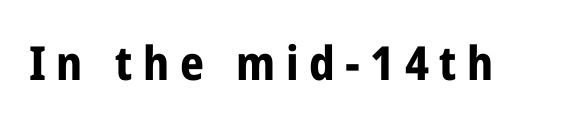
{"serif": "no", "italic": "no", "bold": "yes", "weight": "bold", "width": "condensed", "stroke_contrast": "low", "x_height": "medium", "monospaced": "no", "underline": "no", "letter_spacing": "wide", "letter_spacing_em": 0.22, "glyph_px": 47}
